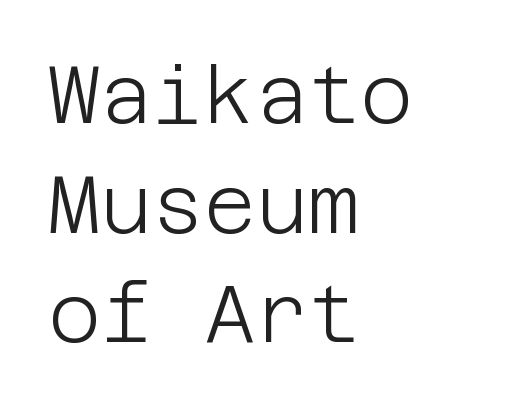
{"serif": "no", "italic": "no", "bold": "no", "weight": "light", "width": "normal", "stroke_contrast": "low", "x_height": "large", "underline": "no", "align": "left", "line_spacing": "normal", "line_spacing_ratio": 1.37, "letter_spacing": "normal", "letter_spacing_em": 0.0, "glyph_px": 80}
